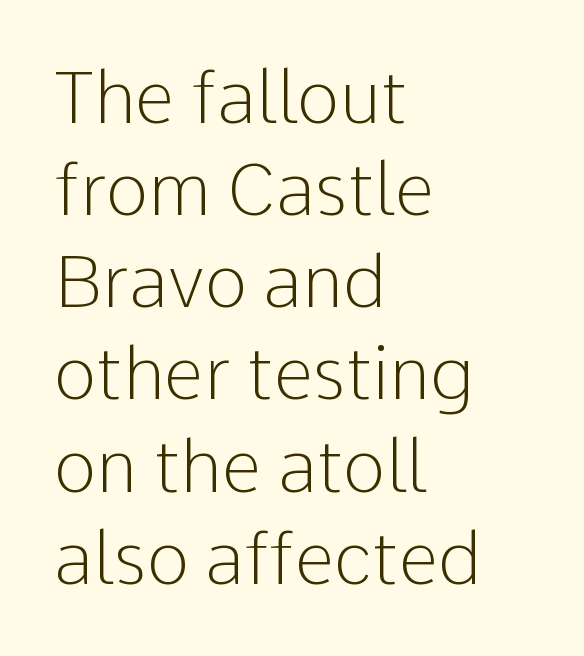
{"serif": "no", "italic": "no", "bold": "no", "weight": "light", "width": "normal", "stroke_contrast": "low", "x_height": "medium", "monospaced": "no", "underline": "no", "align": "left", "line_spacing": "normal", "line_spacing_ratio": 1.28, "letter_spacing": "normal", "letter_spacing_em": 0.0, "glyph_px": 72}
